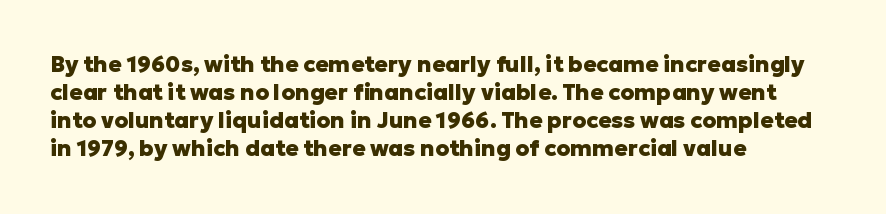
{"italic": "no", "bold": "yes", "underline": "no", "align": "left", "line_spacing": "normal", "line_spacing_ratio": 1.28, "letter_spacing": "normal", "letter_spacing_em": 0.0, "glyph_px": 22}
